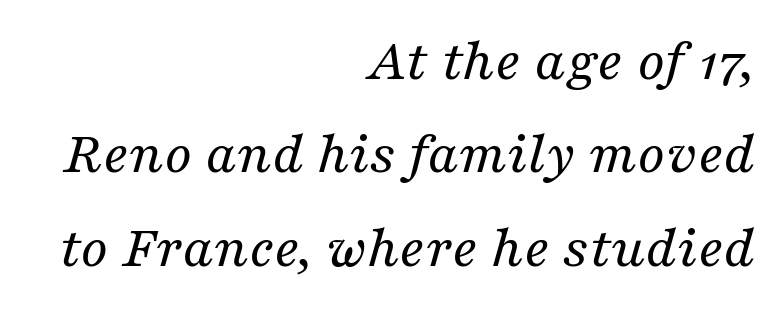
Summary of vertical rhythm: regular, with standard interline spacing. A clean baseline with only descenders dipping below it. Summary of weight: not heavy and not bold. Looks like regular typesetting: each glyph gets only the width it needs. The line texture is even and compact thanks to regular tracking. The characters display serif detailing at their extremities.
